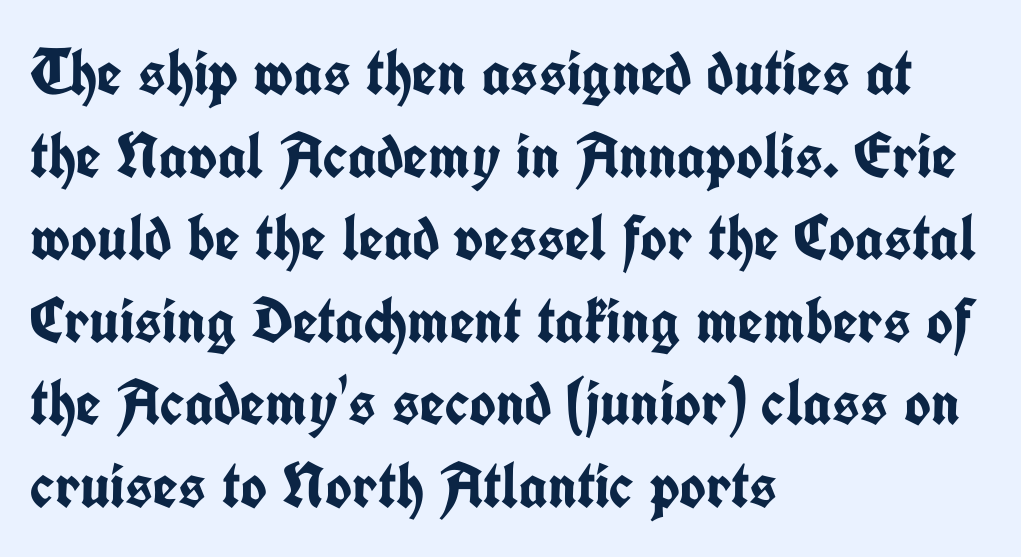
The image shows 64 px semibold, condensed sans-serif type, upright; set left-aligned, normal line spacing (1.29x), normal letter spacing, not underlined; low stroke contrast and a medium x-height.
